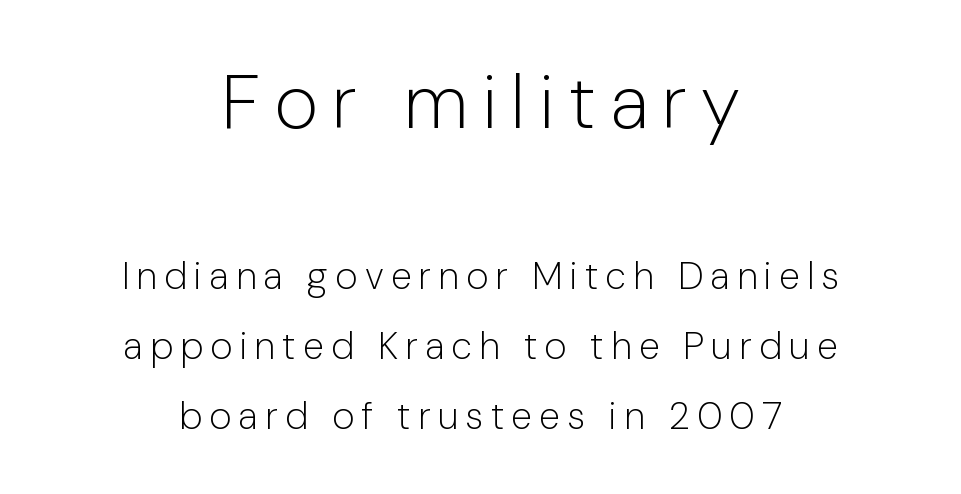
Varying glyph widths throughout — classic text-font behaviour. The specimen reads as upright at a glance. Observe the absence of serifs on each vertical stroke in this sample. The paragraph shown floats in the horizontal middle.
